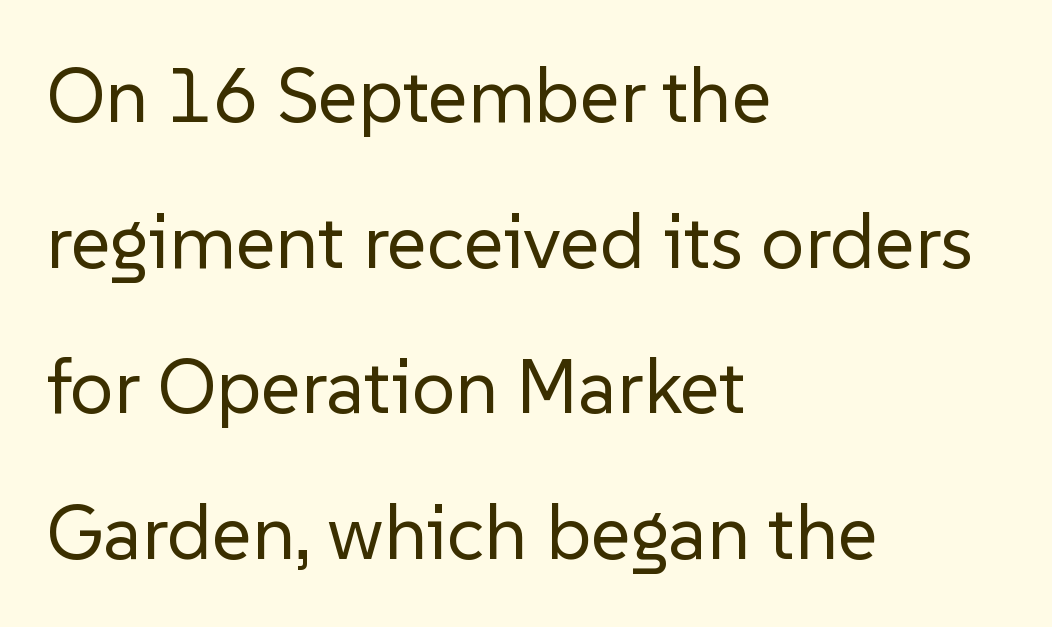
Q: Is the text bold? A: No.
Q: Is the text italic (slanted)? A: No, it is upright.
Q: Is the typeface a serif or a sans-serif typeface? A: Sans-serif.
Q: Is the text underlined? A: No.
Q: How is the paragraph aligned? A: Left-aligned.
Q: Is the spacing between letters normal or unusually wide? A: Normal.
Q: Width (condensed, normal, or wide)? A: Normal.
Q: Stroke contrast? A: Low.
Q: x-height? A: Medium.
Q: Monospaced? A: No.
